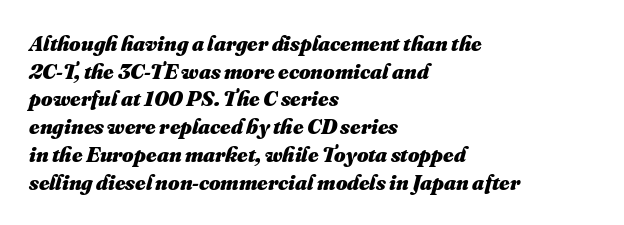
The foot of each line stays bare and open. The passage shown has conventional tracking throughout. Line spacing here is normal. A student would call this left alignment; a typographer would say flush left, rag right.
